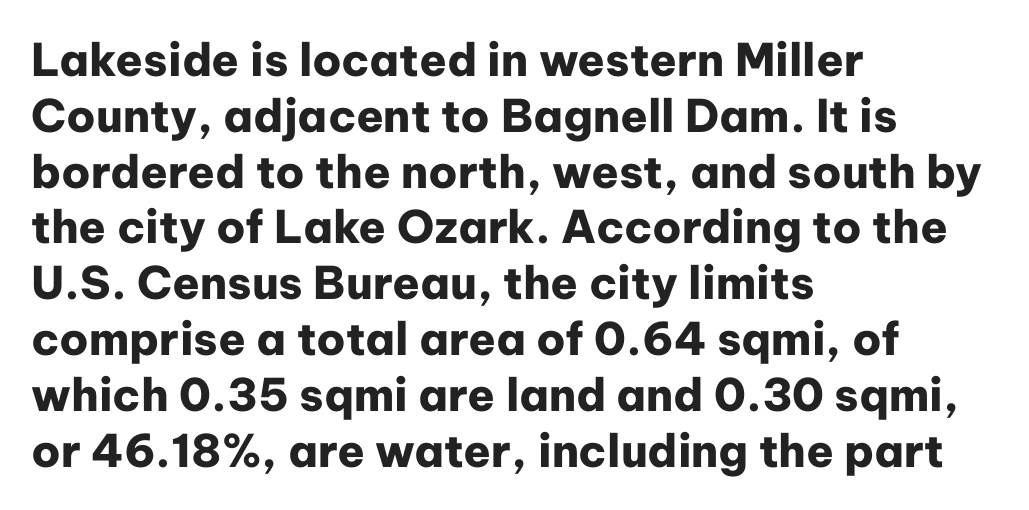
{"serif": "no", "italic": "no", "bold": "yes", "weight": "heavy", "width": "normal", "stroke_contrast": "low", "x_height": "medium", "monospaced": "no", "underline": "no", "align": "left", "line_spacing_ratio": 1.24, "letter_spacing": "normal", "letter_spacing_em": 0.0, "glyph_px": 45}
